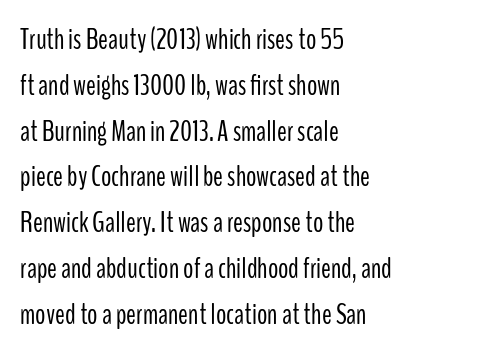
Q: Is the text bold? A: No.
Q: Is the text italic (slanted)? A: No, it is upright.
Q: Is the typeface a serif or a sans-serif typeface? A: Sans-serif.
Q: Is the text underlined? A: No.
Q: How is the paragraph aligned? A: Left-aligned.
Q: Is the spacing between letters normal or unusually wide? A: Normal.
Q: Is the spacing between lines tight, normal or loose? A: Normal.
Q: Width (condensed, normal, or wide)? A: Condensed.
Q: Stroke contrast? A: Low.
Q: x-height? A: Medium.
Q: Monospaced? A: No.
